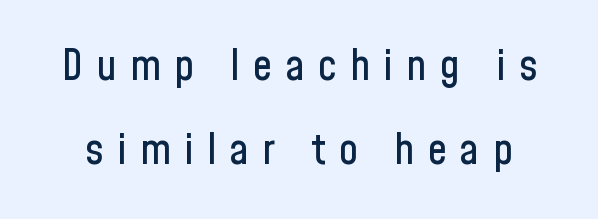
Q: Is the text italic (slanted)? A: No, it is upright.
Q: Is the typeface a serif or a sans-serif typeface? A: Sans-serif.
Q: Is the text underlined? A: No.
Q: Is the spacing between letters normal or unusually wide? A: Unusually wide.
Q: Is the spacing between lines tight, normal or loose? A: Loose.
Q: Width (condensed, normal, or wide)? A: Condensed.
Q: Stroke contrast? A: Low.
Q: x-height? A: Medium.
Q: Monospaced? A: No.
